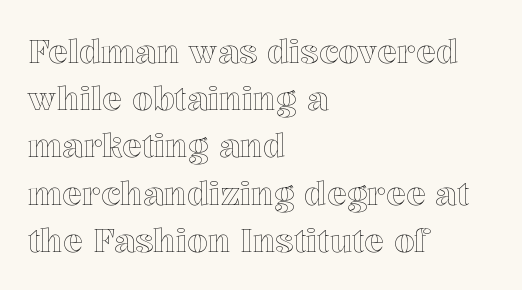
Compared with a centered layout, this one pins lines to the left instead. The words here are not underlined. The line-height multiplier appears to be the usual default. Think of a printed novel: that variable character pitch is what you see here. Quick note: not italic, upright.
